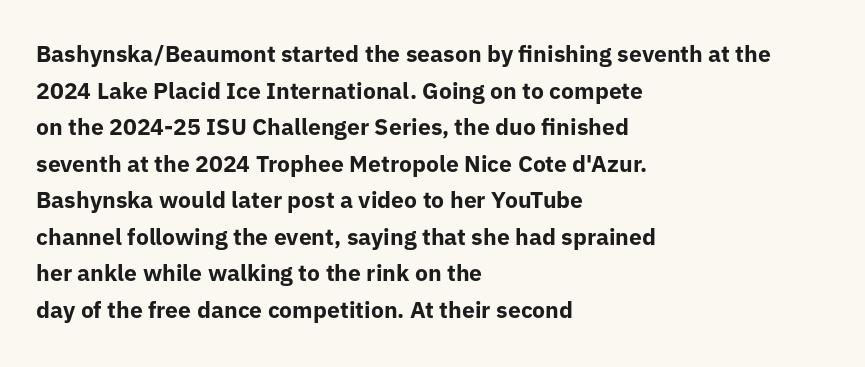
{"italic": "no", "bold": "yes", "underline": "no", "align": "left", "line_spacing": "normal", "line_spacing_ratio": 1.59, "letter_spacing": "normal", "letter_spacing_em": 0.0, "glyph_px": 23}
